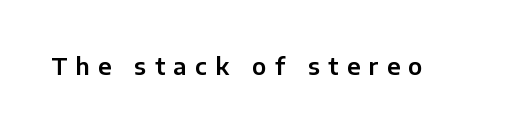
Glance below the letters and you will spot only blank space. Tall strokes in this sample are plumb rather than angled. Inter-character spacing is expanded well beyond the font's built-in metrics.
